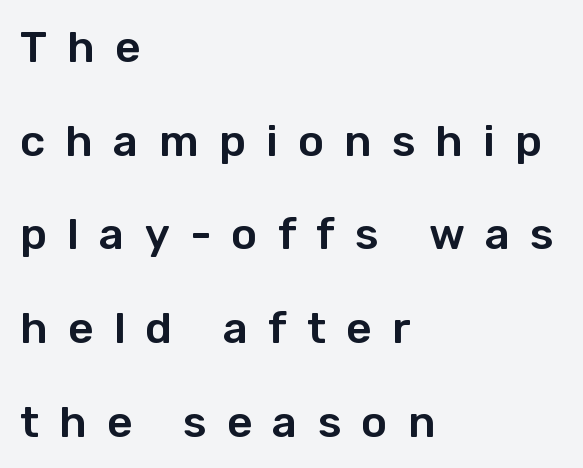
Q: Is the text italic (slanted)? A: No, it is upright.
Q: Is the typeface a serif or a sans-serif typeface? A: Sans-serif.
Q: Is the text underlined? A: No.
Q: How is the paragraph aligned? A: Left-aligned.
Q: Is the spacing between letters normal or unusually wide? A: Unusually wide.
Q: Is the spacing between lines tight, normal or loose? A: Loose.
Q: Width (condensed, normal, or wide)? A: Normal.
Q: Stroke contrast? A: Low.
Q: x-height? A: Medium.
Q: Monospaced? A: No.
